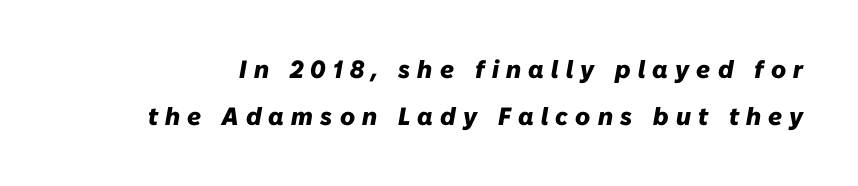
{"italic": "yes", "lean": "right", "slant_degrees": 10, "bold": "yes", "underline": "no", "line_spacing": "loose", "line_spacing_ratio": 1.9, "letter_spacing": "wide", "letter_spacing_em": 0.29, "glyph_px": 25}
